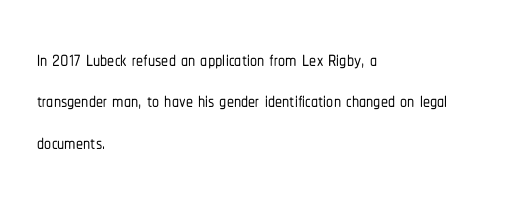
If you measured baseline to baseline, you'd find a middling distance. This is the regular roman posture of the typeface. The strip under each line holds only bare page. The rendering shows plain stroke endings on the letterforms — a sans-serif design. Here the designer chose a conventional face with non-uniform glyph widths. The passage shown has conventional tracking throughout.
